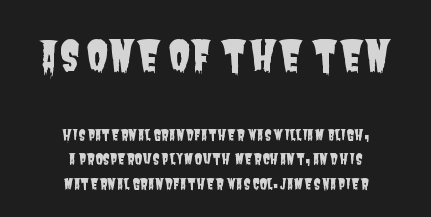
Q: Is the typeface a serif or a sans-serif typeface? A: Sans-serif.
Q: Is the text underlined? A: No.
Q: How is the paragraph aligned? A: Centered.
Q: Is the spacing between letters normal or unusually wide? A: Normal.
Q: Which block of text is set in a larger size, the first (top) or the second (bottom)? A: The first (top) one.
Q: Width (condensed, normal, or wide)? A: Condensed.
Q: Stroke contrast? A: Low.
Q: x-height? A: Large.
Q: Monospaced? A: No.
